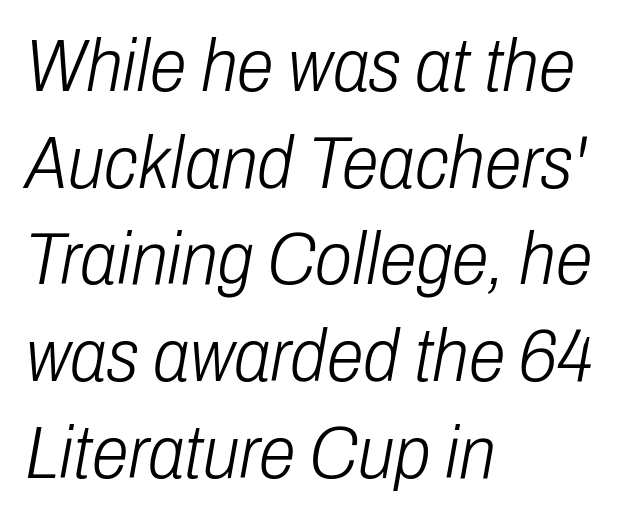
Q: Is the text bold? A: No.
Q: Is the text italic (slanted)? A: Yes, it leans right by about 10 degrees.
Q: Is the text underlined? A: No.
Q: How is the paragraph aligned? A: Left-aligned.
Q: Is the spacing between letters normal or unusually wide? A: Normal.
Q: Is the spacing between lines tight, normal or loose? A: Normal.
Q: Width (condensed, normal, or wide)? A: Condensed.
Q: Stroke contrast? A: Low.
Q: x-height? A: Medium.
Q: Monospaced? A: No.
